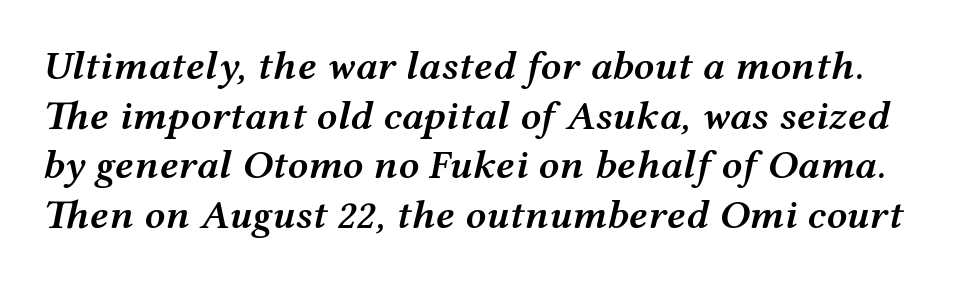
{"italic": "yes", "lean": "right", "slant_degrees": 12, "bold": "semi", "weight": "semibold", "width": "wide", "stroke_contrast": "medium", "x_height": "medium", "monospaced": "no", "underline": "no", "line_spacing_ratio": 1.21, "letter_spacing": "normal", "letter_spacing_em": 0.0, "glyph_px": 41}
